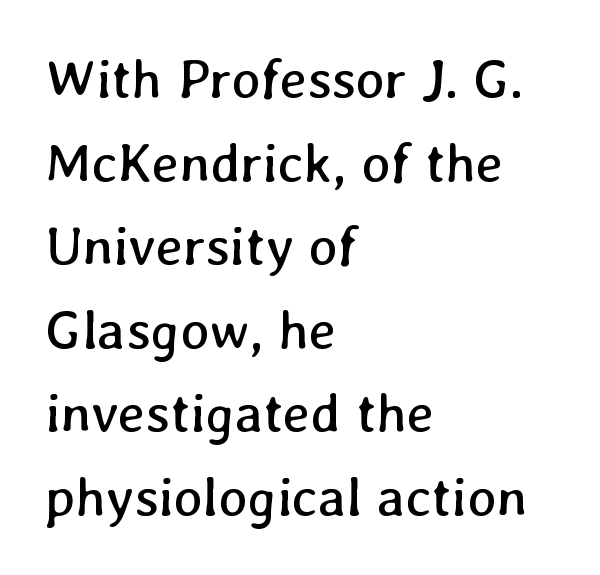
{"bold": "no", "weight": "regular", "width": "normal", "stroke_contrast": "low", "x_height": "medium", "monospaced": "no", "underline": "no", "align": "left", "line_spacing": "normal", "line_spacing_ratio": 1.52, "letter_spacing": "normal", "letter_spacing_em": 0.0, "glyph_px": 55}
